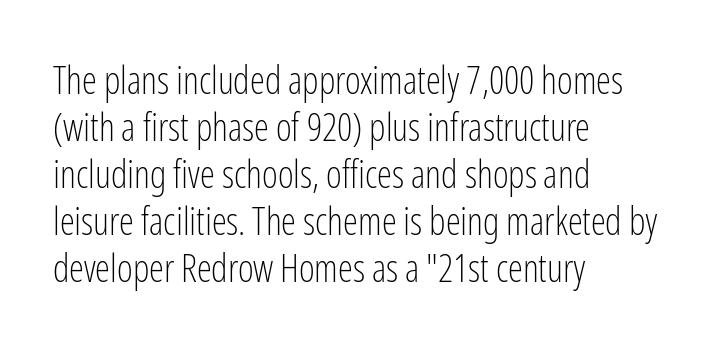
Q: Is the text bold? A: No.
Q: Is the text italic (slanted)? A: No, it is upright.
Q: Is the typeface a serif or a sans-serif typeface? A: Sans-serif.
Q: Is the text underlined? A: No.
Q: How is the paragraph aligned? A: Left-aligned.
Q: Is the spacing between letters normal or unusually wide? A: Normal.
Q: Width (condensed, normal, or wide)? A: Condensed.
Q: Stroke contrast? A: Low.
Q: x-height? A: Medium.
Q: Monospaced? A: No.
